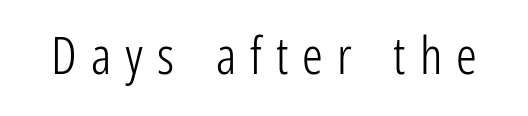
The image shows 52 px light, condensed sans-serif type, upright; set unusually wide letter spacing (+0.27 em), not underlined; low stroke contrast and a medium x-height.
